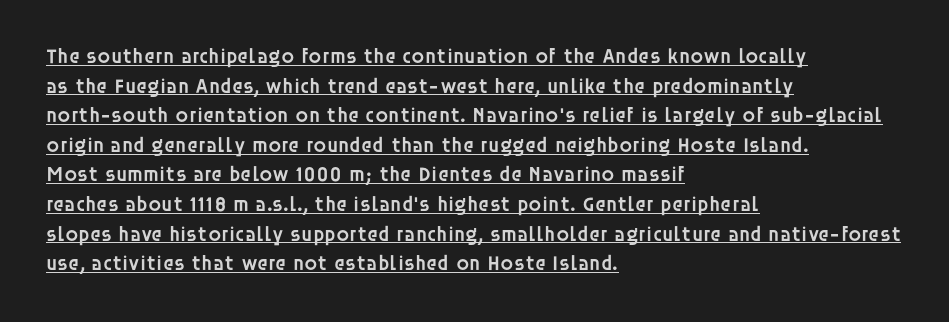
The specimen includes a rule beneath the text block's lines. Does the leading feel generous? No, just average. These lines are set flush left with a ragged right edge. The lettering holds an erect, upright posture throughout. Short note: letters normally spaced. The sample has been set in demibold, a notch under bold.
